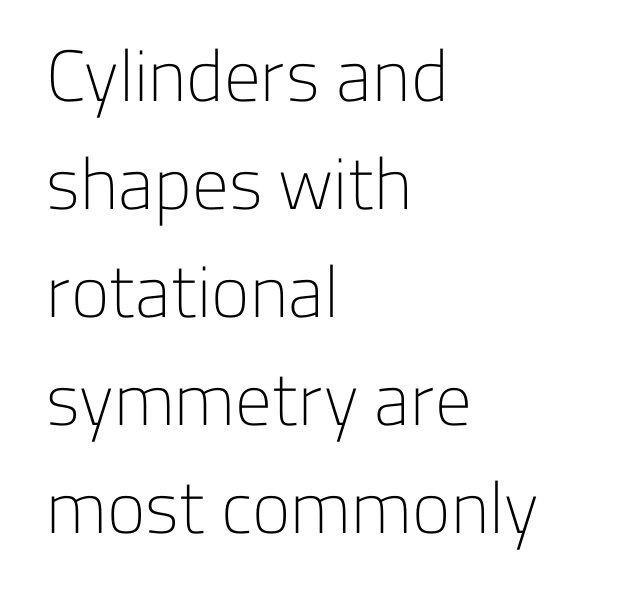
{"serif": "no", "italic": "no", "bold": "no", "weight": "light", "width": "normal", "stroke_contrast": "low", "x_height": "medium", "monospaced": "no", "underline": "no", "align": "left", "line_spacing": "normal", "line_spacing_ratio": 1.48, "letter_spacing": "normal", "letter_spacing_em": 0.0, "glyph_px": 73}
